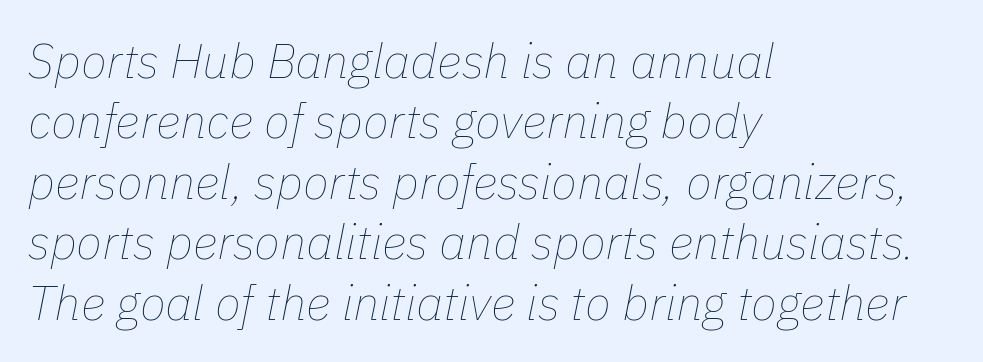
{"italic": "yes", "lean": "right", "slant_degrees": 11, "bold": "no", "weight": "thin", "width": "normal", "stroke_contrast": "low", "x_height": "medium", "monospaced": "no", "underline": "no", "align": "left", "line_spacing": "normal", "line_spacing_ratio": 1.26, "letter_spacing": "normal", "letter_spacing_em": 0.0, "glyph_px": 48}
